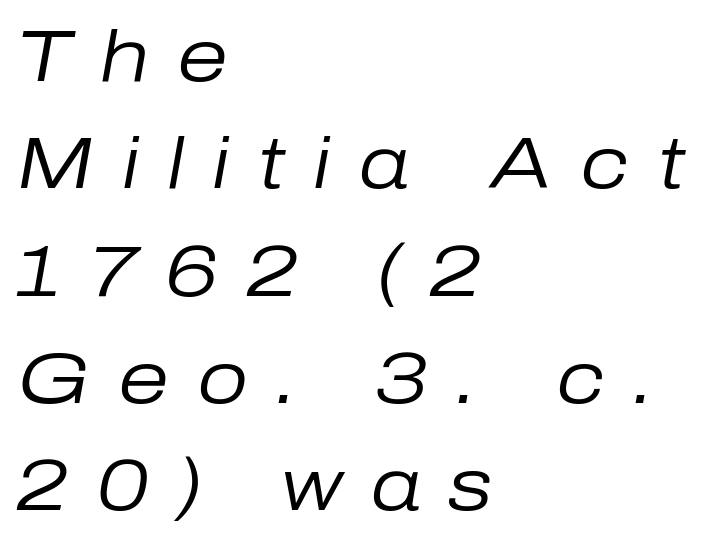
The image shows 73 px regular-weight type, italic (leaning right); set left-aligned, normal line spacing (1.47x), unusually wide letter spacing (+0.38 em), not underlined; low stroke contrast and a medium x-height.
